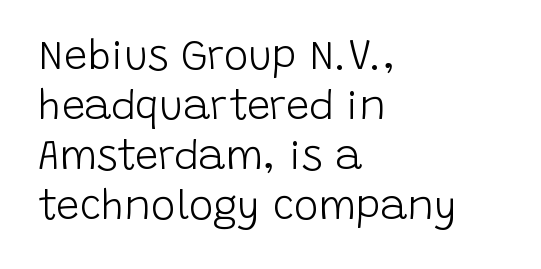
In terms of letterspacing, this is plain default setting. Classification — sans serif. Upright lettering throughout. Letters rest on an invisible, unmarked baseline.
